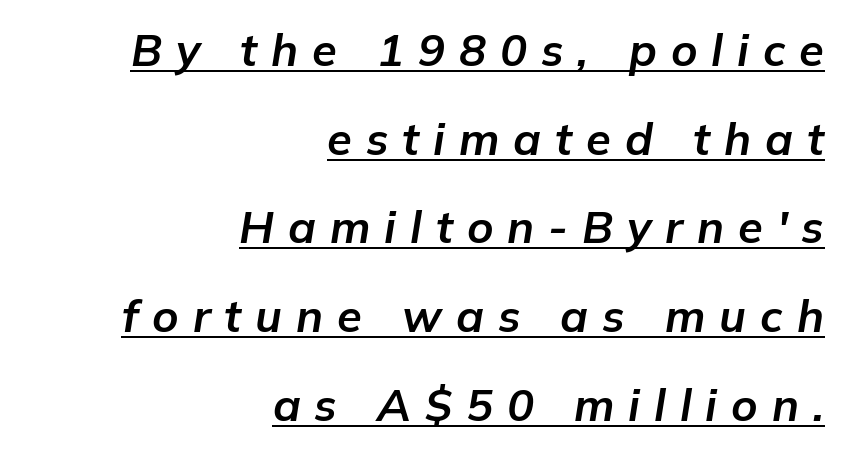
{"italic": "yes", "lean": "right", "slant_degrees": 9, "bold": "yes", "weight": "bold", "width": "normal", "stroke_contrast": "low", "x_height": "medium", "monospaced": "no", "underline": "yes", "align": "right", "line_spacing": "loose", "line_spacing_ratio": 1.97, "letter_spacing": "wide", "letter_spacing_em": 0.31, "glyph_px": 45}
